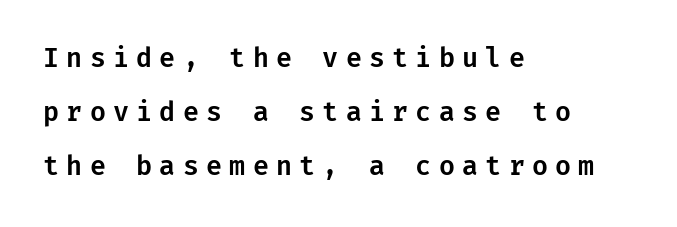
The image shows 26 px text type, upright; set left-aligned, loose line spacing (2.08x), unusually wide letter spacing (+0.28 em), not underlined.
